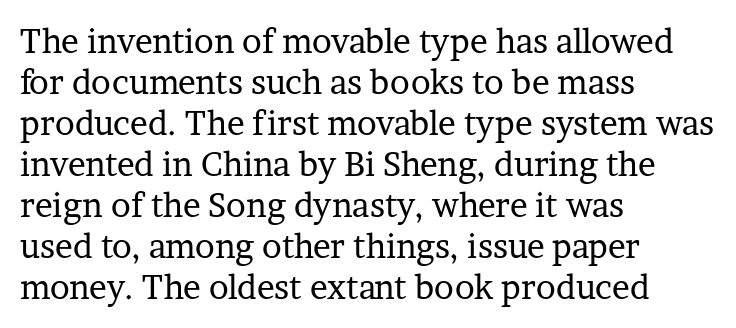
{"serif": "yes", "italic": "no", "bold": "no", "weight": "regular", "width": "normal", "stroke_contrast": "low", "x_height": "medium", "monospaced": "no", "underline": "no", "align": "left", "line_spacing_ratio": 1.24, "letter_spacing": "normal", "letter_spacing_em": 0.0, "glyph_px": 33}
